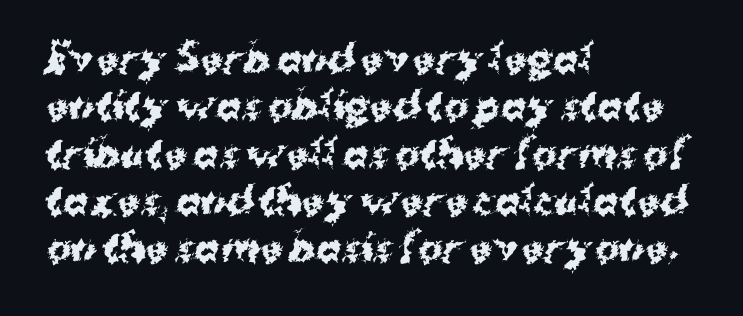
Q: Is the text bold? A: Yes.
Q: Is the text italic (slanted)? A: Yes.
Q: Is the typeface a serif or a sans-serif typeface? A: Sans-serif.
Q: Is the text underlined? A: No.
Q: How is the paragraph aligned? A: Left-aligned.
Q: Is the spacing between letters normal or unusually wide? A: Normal.
Q: Is the spacing between lines tight, normal or loose? A: Normal.
Q: Width (condensed, normal, or wide)? A: Normal.
Q: Stroke contrast? A: Medium.
Q: x-height? A: Medium.
Q: Monospaced? A: No.
